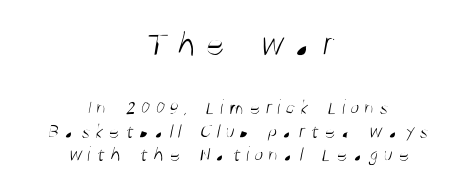
The image shows 37 px light, condensed sans-serif type; set centered, tight line spacing (1.12x), unusually wide letter spacing (+0.23 em), not underlined; the first (top) block is 1.76x larger; medium stroke contrast and a large x-height.
